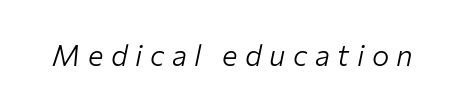
The image shows 29 px light type, italic (leaning right); set unusually wide letter spacing (+0.26 em), not underlined; low stroke contrast and a medium x-height.
